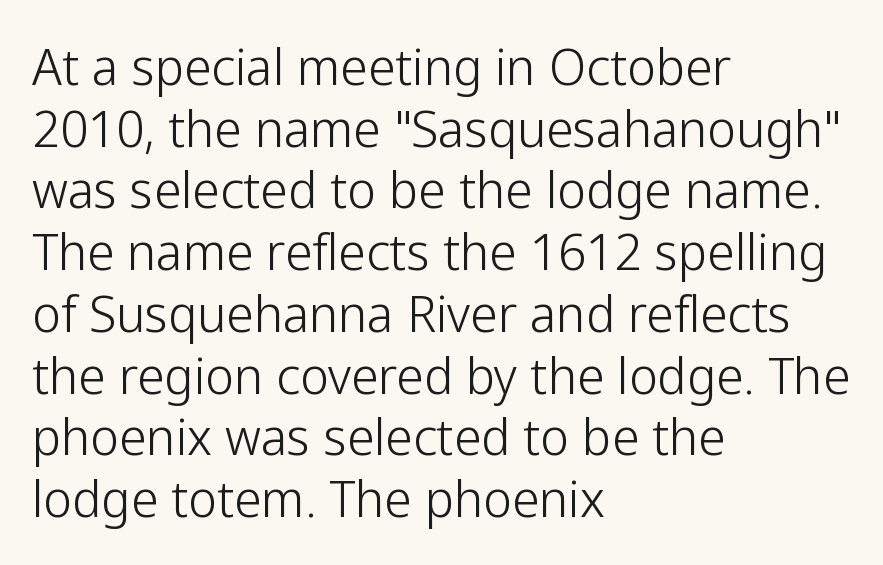
{"serif": "no", "italic": "no", "bold": "no", "weight": "light", "width": "normal", "stroke_contrast": "low", "x_height": "medium", "monospaced": "no", "underline": "no", "align": "left", "line_spacing": "normal", "line_spacing_ratio": 1.26, "letter_spacing": "normal", "letter_spacing_em": 0.0, "glyph_px": 49}
